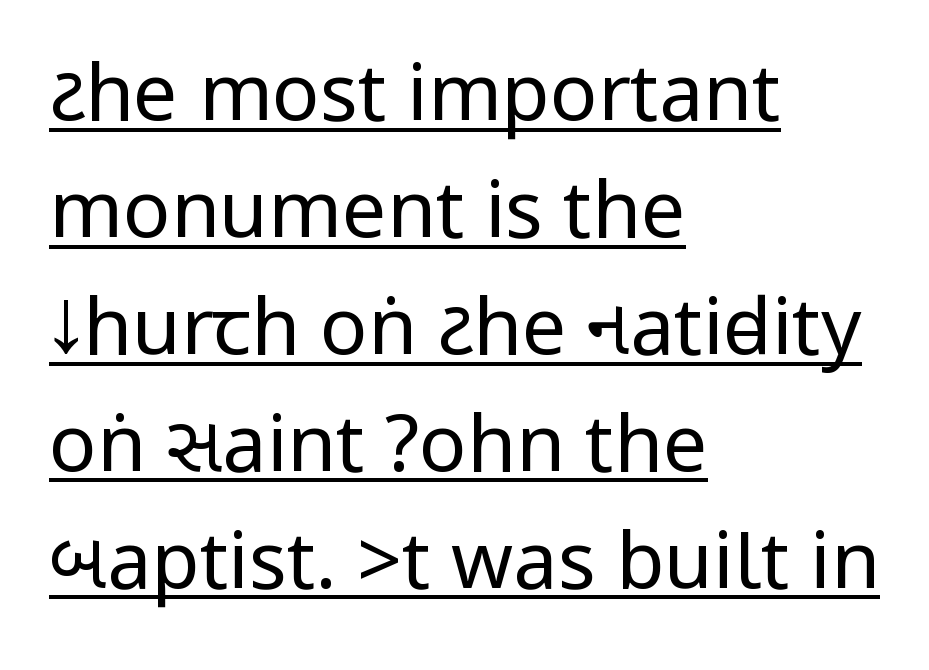
Q: Is the text bold? A: No.
Q: Is the text italic (slanted)? A: No, it is upright.
Q: Is the typeface a serif or a sans-serif typeface? A: Sans-serif.
Q: Is the text underlined? A: Yes.
Q: How is the paragraph aligned? A: Left-aligned.
Q: Is the spacing between letters normal or unusually wide? A: Normal.
Q: Is the spacing between lines tight, normal or loose? A: Normal.
Q: Width (condensed, normal, or wide)? A: Condensed.
Q: Stroke contrast? A: Low.
